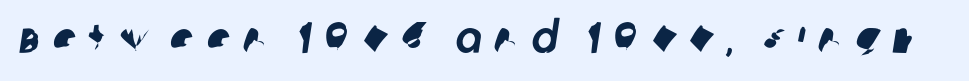
{"serif": "no", "width": "normal", "stroke_contrast": "low", "x_height": "large", "monospaced": "no", "underline": "no", "letter_spacing": "wide", "letter_spacing_em": 0.28, "glyph_px": 44}
